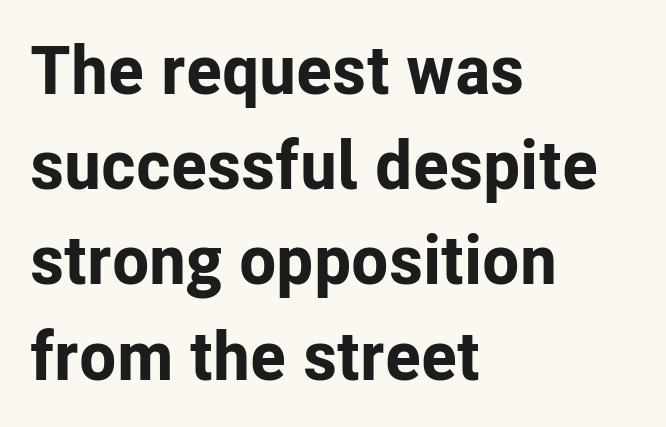
The image shows 68 px bold sans-serif type, upright; set left-aligned, normal line spacing (1.4x), normal letter spacing, not underlined; low stroke contrast and a medium x-height.
